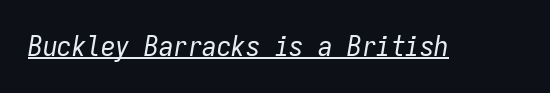
A light-to-regular cut is what we see here. Spacing between characters is what you'd get straight out of the box. This sample carries an underscore along the baseline area. Note the uniform advance width — an 'i' takes as much space as an 'm'. Yep, that's italic — everything's leaning.
